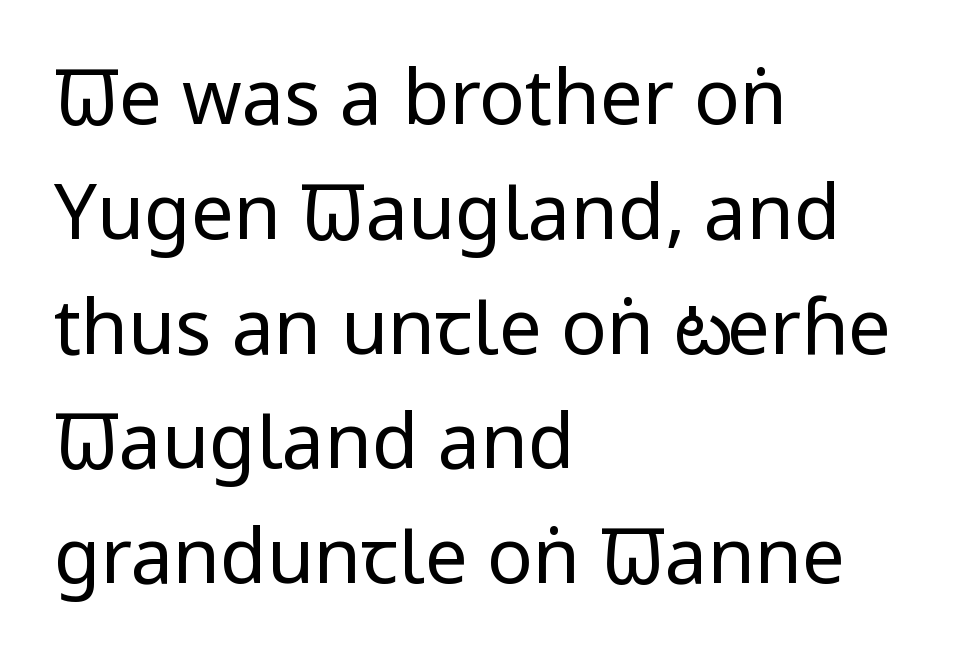
The characters are drawn with everyday or finer stroke widths. Compared with typical paragraphs, the rows here are spaced about the same. Type without underlining. The lines in this sample share a left origin and differ only in where they stop. This sample uses a sans-serif face.
